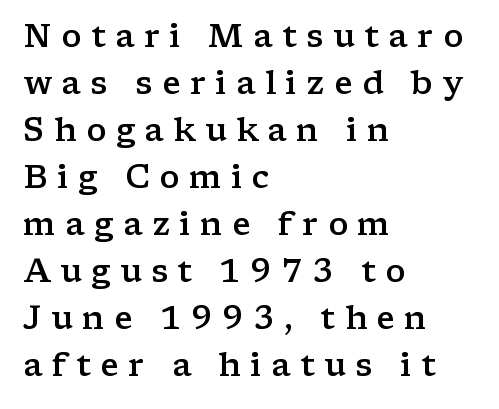
These lines stack with their left ends in a neat column. Regular leading. The rendering shows small feet on the letterforms — a serif design. Weight: semibold (demi). Spacing between characters has been opened up far beyond the box default. Think of a printed novel: that variable character pitch is what you see here.
